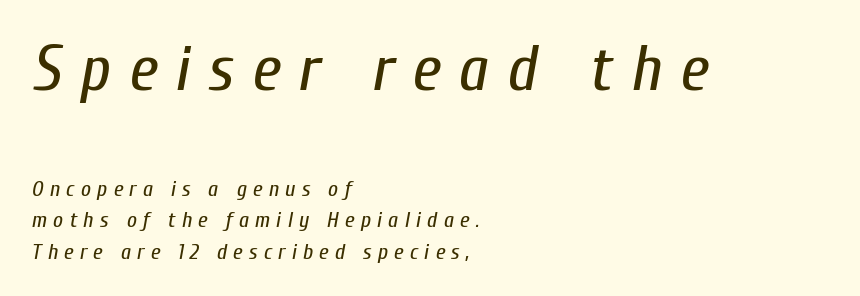
Larger block? The one above; the one below is distinctly smaller. This is not heavy type; no bold has been used. No word sits above an underline. These lines are rendered in a variable-pitch font.
